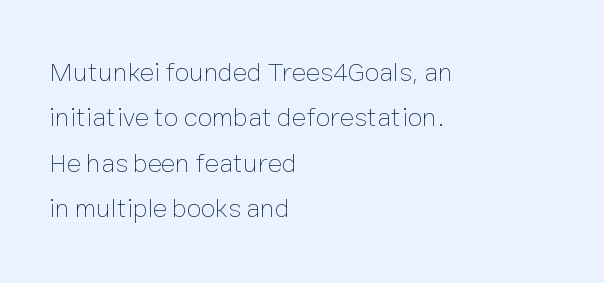
{"italic": "no", "bold": "no", "underline": "no", "align": "left", "line_spacing": "normal", "line_spacing_ratio": 1.68, "letter_spacing": "normal", "letter_spacing_em": 0.0, "glyph_px": 27}
